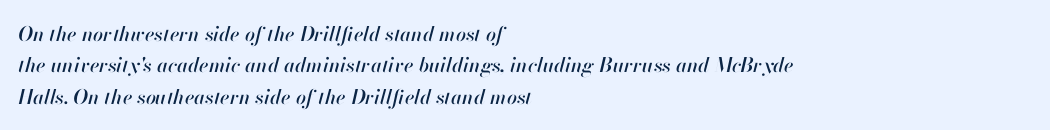
Q: Is the text italic (slanted)? A: Yes, it leans right by about 13 degrees.
Q: Is the text underlined? A: No.
Q: How is the paragraph aligned? A: Left-aligned.
Q: Is the spacing between letters normal or unusually wide? A: Normal.
Q: Is the spacing between lines tight, normal or loose? A: Normal.
